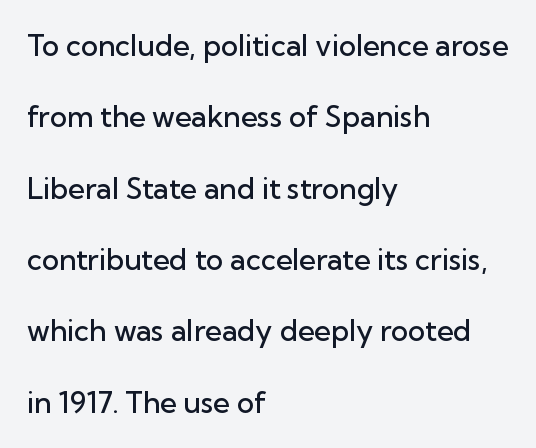
The image shows 29 px semibold sans-serif type, upright; set left-aligned, loose line spacing (2.46x), normal letter spacing, not underlined; low stroke contrast and a medium x-height.
